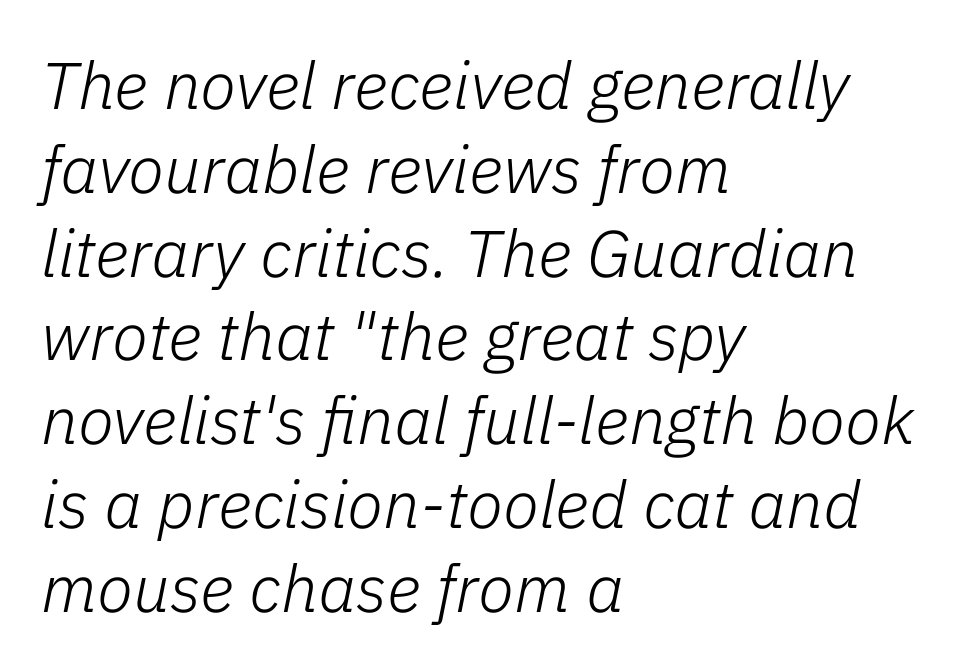
Q: Is the text bold? A: No.
Q: Is the text italic (slanted)? A: Yes, it leans right by about 11 degrees.
Q: Is the text underlined? A: No.
Q: How is the paragraph aligned? A: Left-aligned.
Q: Is the spacing between letters normal or unusually wide? A: Normal.
Q: Is the spacing between lines tight, normal or loose? A: Normal.
Q: Width (condensed, normal, or wide)? A: Normal.
Q: Stroke contrast? A: Low.
Q: x-height? A: Medium.
Q: Monospaced? A: No.
